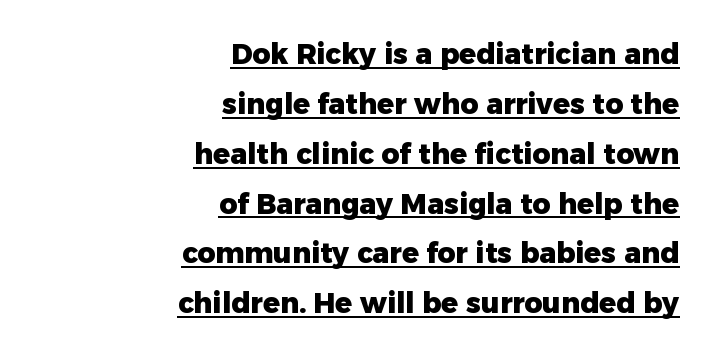
I'd call this a sans setting — the letters go barefoot. Style check: upright. This sample has the flowing, uneven cadence of proportional lettering. You could call the tracking neutral — neither tight nor loose. The rendering anchors every line to the right-hand side.
